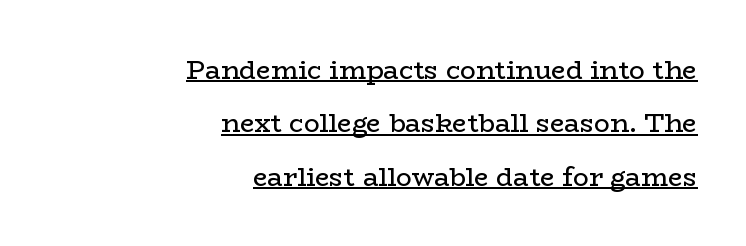
{"italic": "no", "bold": "no", "underline": "yes", "align": "right", "line_spacing": "loose", "line_spacing_ratio": 2.05, "letter_spacing": "normal", "letter_spacing_em": 0.0, "glyph_px": 26}
